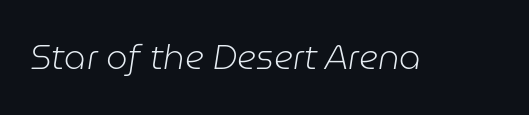
{"italic": "yes", "lean": "right", "slant_degrees": 9, "bold": "no", "weight": "light", "width": "normal", "stroke_contrast": "low", "x_height": "medium", "monospaced": "no", "underline": "no", "letter_spacing": "normal", "letter_spacing_em": 0.0, "glyph_px": 34}
